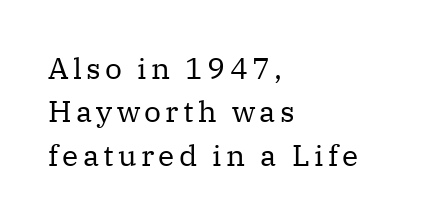
All the whitespace from short lines collects on the right. One glance says typical: line gaps are just what's usual. The font family rendered here belongs to the serif group. These lines are rendered in a variable-pitch font. The strokes are not fattened; the text isn't bold.
